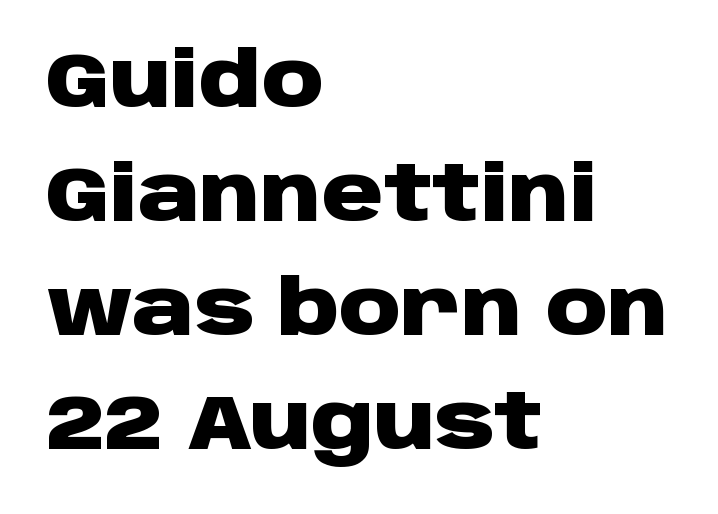
{"serif": "no", "italic": "no", "bold": "yes", "weight": "heavy", "width": "wide", "stroke_contrast": "low", "x_height": "large", "monospaced": "no", "underline": "no", "align": "left", "line_spacing": "normal", "line_spacing_ratio": 1.5, "letter_spacing": "normal", "letter_spacing_em": 0.0, "glyph_px": 76}
